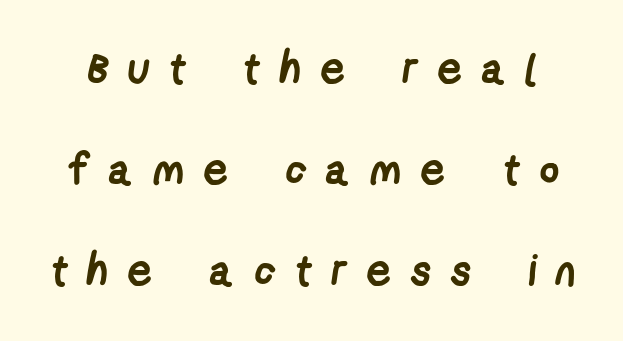
Q: Is the text bold? A: Yes.
Q: Is the typeface a serif or a sans-serif typeface? A: Sans-serif.
Q: Is the text underlined? A: No.
Q: Is the spacing between letters normal or unusually wide? A: Unusually wide.
Q: Is the spacing between lines tight, normal or loose? A: Loose.
Q: Width (condensed, normal, or wide)? A: Condensed.
Q: Stroke contrast? A: Low.
Q: x-height? A: Medium.
Q: Monospaced? A: No.
